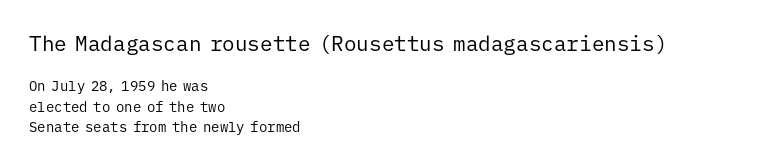
Is the stroke heavy? The answer is a plain regular-or-lighter. The specimen omits any rule beneath the text block's lines. The typography opts for an upright posture over an oblique one. The horizontal fit of the characters is conventional and even. Layout note: lines flush left.
